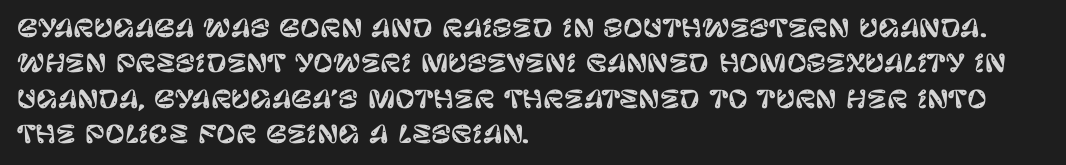
Q: Is the text italic (slanted)? A: Yes.
Q: Is the text underlined? A: No.
Q: How is the paragraph aligned? A: Left-aligned.
Q: Is the spacing between letters normal or unusually wide? A: Normal.
Q: Is the spacing between lines tight, normal or loose? A: Normal.
